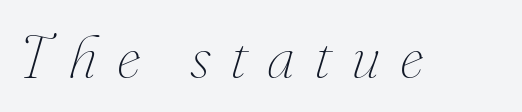
The image shows 61 px thin type, italic (leaning right); set unusually wide letter spacing (+0.32 em), not underlined; medium stroke contrast and a small x-height.
